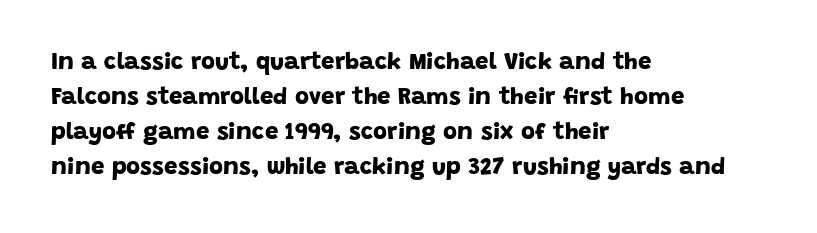
The image shows 24 px bold type; set left-aligned, normal line spacing (1.46x), normal letter spacing, not underlined.
